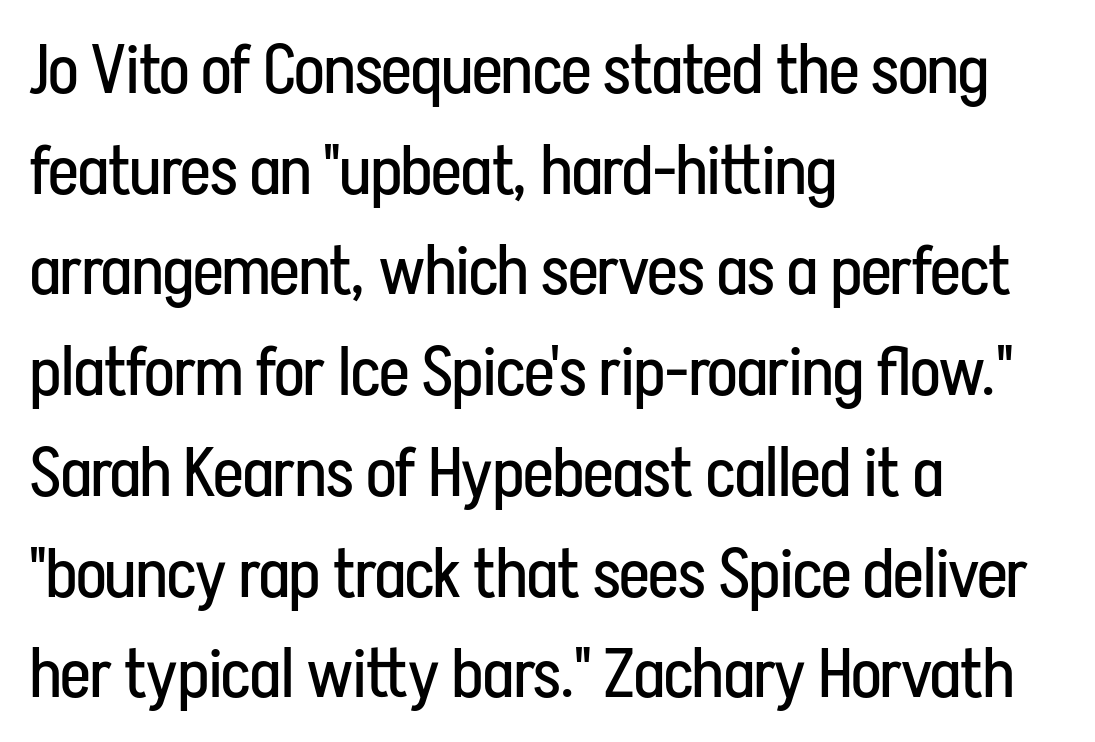
{"serif": "no", "italic": "no", "bold": "no", "weight": "regular", "width": "condensed", "stroke_contrast": "low", "x_height": "medium", "monospaced": "no", "underline": "no", "align": "left", "line_spacing": "normal", "line_spacing_ratio": 1.46, "letter_spacing": "normal", "letter_spacing_em": 0.0, "glyph_px": 69}
